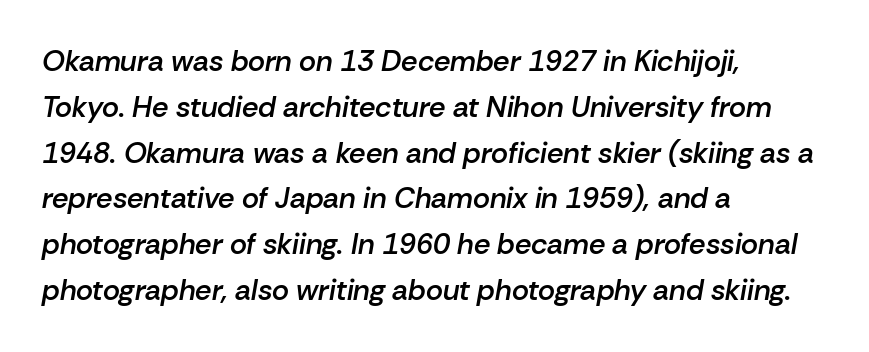
Q: Is the text bold? A: Semi-bold.
Q: Is the text italic (slanted)? A: Yes, it leans right by about 10 degrees.
Q: Is the text underlined? A: No.
Q: How is the paragraph aligned? A: Left-aligned.
Q: Is the spacing between letters normal or unusually wide? A: Normal.
Q: Is the spacing between lines tight, normal or loose? A: Normal.
Q: Width (condensed, normal, or wide)? A: Normal.
Q: Stroke contrast? A: Low.
Q: x-height? A: Medium.
Q: Monospaced? A: No.
